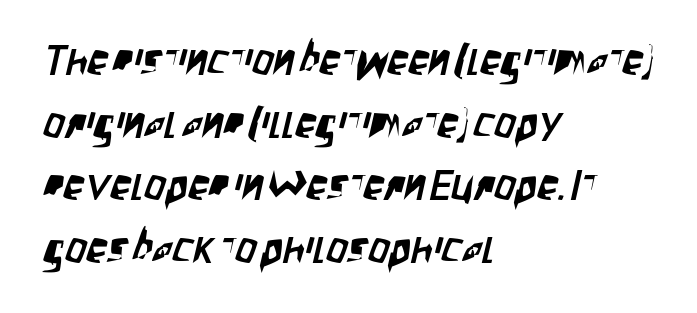
These lines are set flush left with a ragged right edge. The horizontal fit of the characters is conventional and even. The rendering uses a moderate line-height, typical for paragraphs. Serif or sans? Sans — the stroke terminals are bare.
